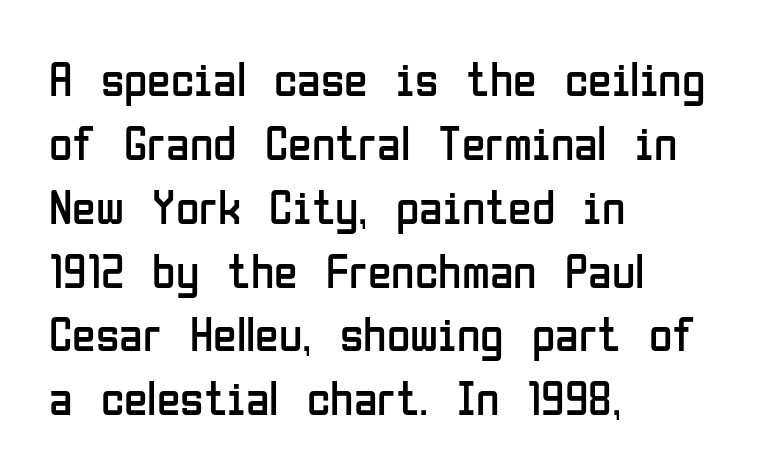
Q: Is the text bold? A: No.
Q: Is the text italic (slanted)? A: No, it is upright.
Q: Is the typeface a serif or a sans-serif typeface? A: Sans-serif.
Q: Is the text underlined? A: No.
Q: How is the paragraph aligned? A: Left-aligned.
Q: Is the spacing between letters normal or unusually wide? A: Normal.
Q: Is the spacing between lines tight, normal or loose? A: Normal.
Q: Width (condensed, normal, or wide)? A: Condensed.
Q: Stroke contrast? A: Low.
Q: x-height? A: Medium.
Q: Monospaced? A: No.
